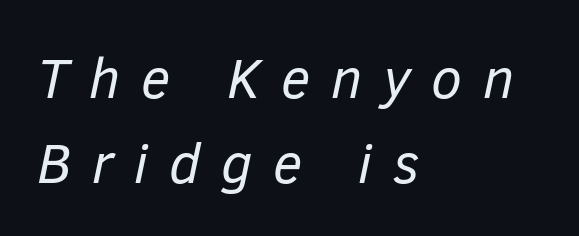
You could only call the tracking loose — the letters float apart. No letter is thick-stroked: the sample isn't bold. These lines are rendered in a variable-pitch font. Clear beneath every line of the passage. Quick note: italic.
